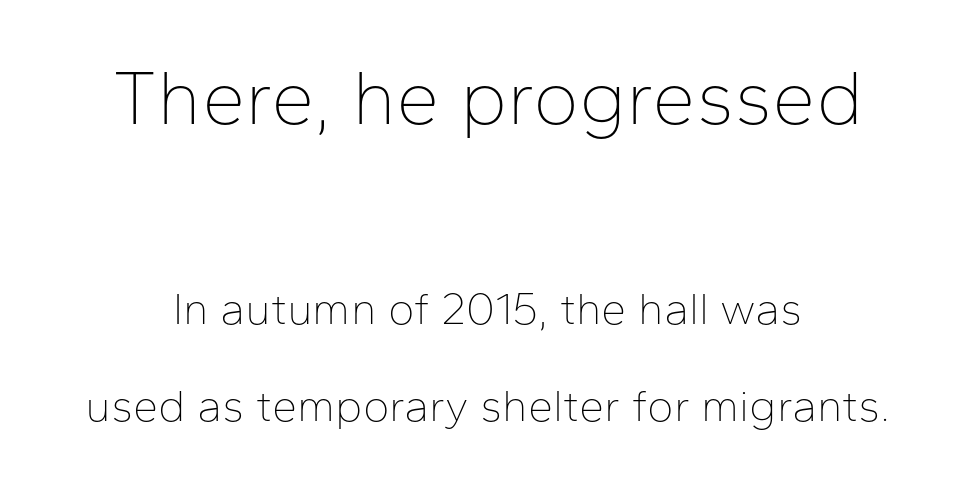
{"serif": "no", "italic": "no", "bold": "no", "weight": "thin", "width": "normal", "stroke_contrast": "low", "x_height": "medium", "monospaced": "no", "underline": "no", "align": "center", "line_spacing": "loose", "line_spacing_ratio": 2.15, "letter_spacing": "normal", "letter_spacing_em": 0.0, "larger_block": "first", "size_ratio": 1.73, "glyph_px": 78}
